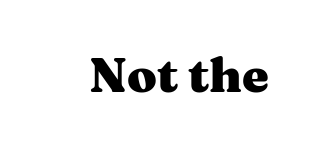
Spacing between characters is what you'd get straight out of the box. A dark, heavy texture on the line: the type is bold. Beneath every word, the page is bare. The rendering uses natural spacing where letterforms have individual widths. Designer's note — italics off, roman on. Is this a sans? No — the strokes have serifs.
